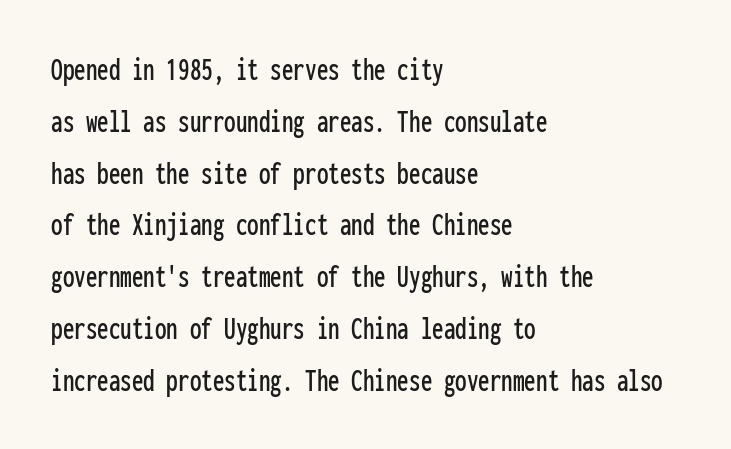
The image shows 33 px condensed sans-serif type, upright, monospaced; set left-aligned, normal line spacing (1.57x), normal letter spacing, not underlined; low stroke contrast and a medium x-height.
